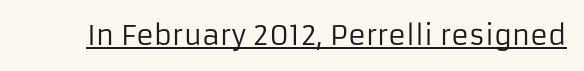
The image shows 27 px text type, upright; set normal letter spacing, underlined.
